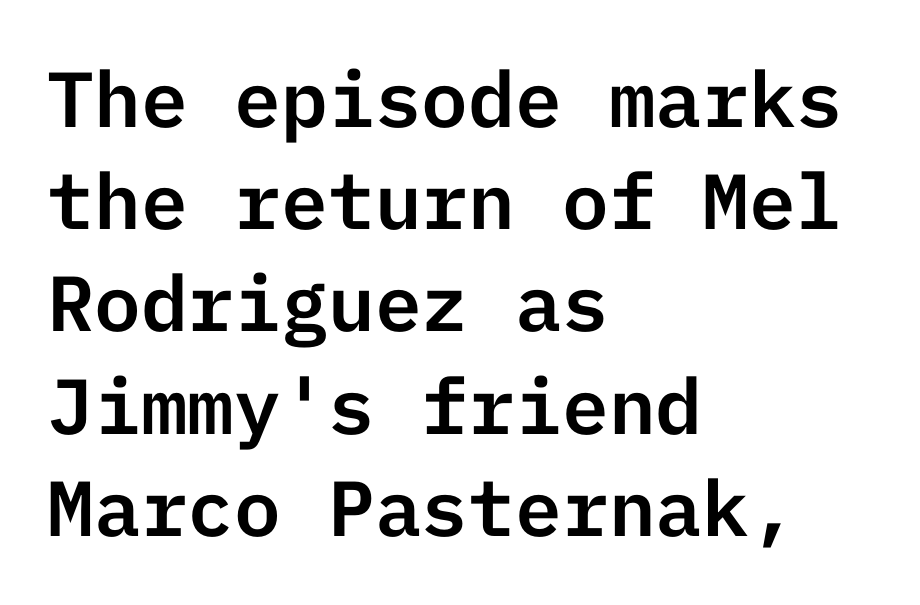
Honestly, there is no underline to notice here at all. Does the copy run flush right? No — it runs flush left. Spacing between characters is what you'd get straight out of the box. The glyphs in this specimen are sans serif.
